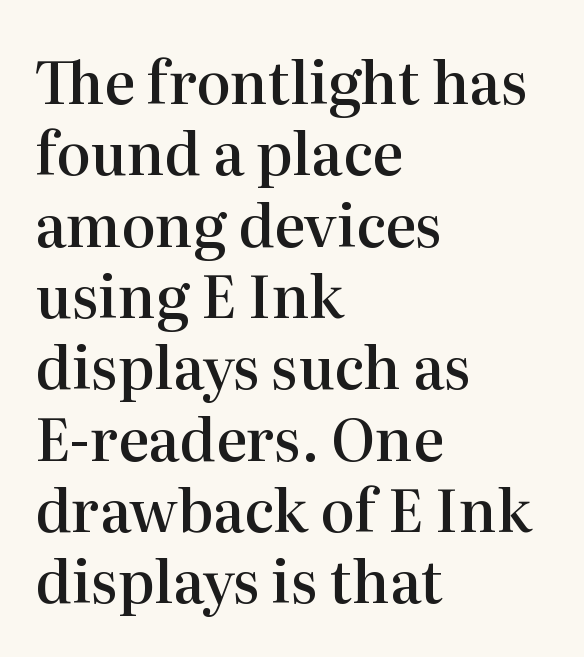
{"serif": "yes", "italic": "no", "bold": "semi", "weight": "semibold", "width": "normal", "stroke_contrast": "high", "x_height": "medium", "monospaced": "no", "underline": "no", "align": "left", "line_spacing_ratio": 1.23, "letter_spacing": "normal", "letter_spacing_em": 0.0, "glyph_px": 58}
